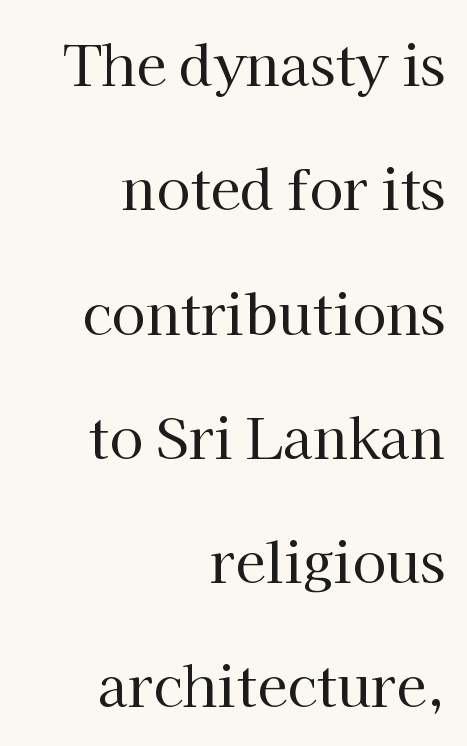
What stands out about the letter spacing? Nothing — it is the standard amount. Compared with a flush-left layout, this one pins lines to the opposite, right side. The space between consecutive lines is lavish. You could not count columns in this text — the font is proportionally spaced.
